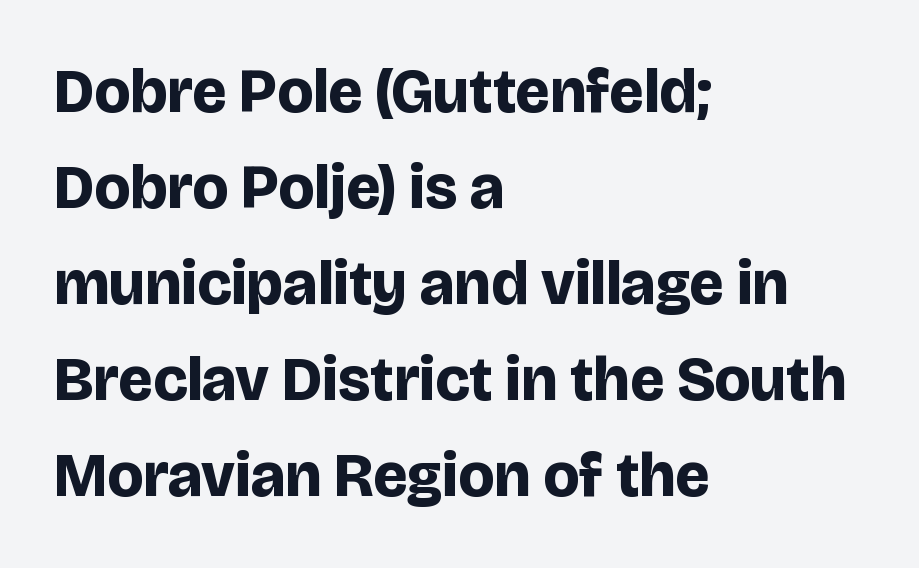
The image shows 62 px bold sans-serif type, upright; set left-aligned, normal line spacing (1.55x), normal letter spacing, not underlined; low stroke contrast and a large x-height.
